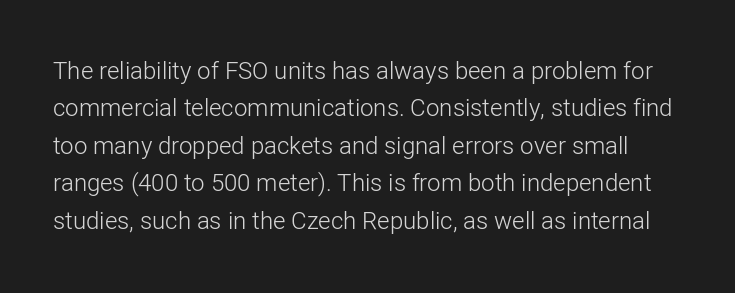
Q: Is the text bold? A: No.
Q: Is the text italic (slanted)? A: No, it is upright.
Q: Is the text underlined? A: No.
Q: Is the spacing between letters normal or unusually wide? A: Normal.
Q: Is the spacing between lines tight, normal or loose? A: Normal.
